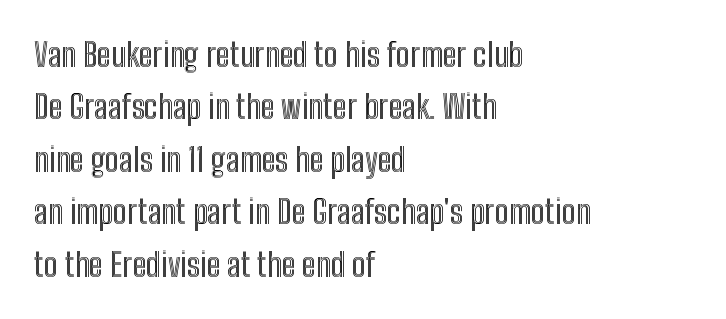
Q: Is the text italic (slanted)? A: No, it is upright.
Q: Is the text underlined? A: No.
Q: How is the paragraph aligned? A: Left-aligned.
Q: Is the spacing between letters normal or unusually wide? A: Normal.
Q: Is the spacing between lines tight, normal or loose? A: Normal.
Q: Width (condensed, normal, or wide)? A: Condensed.
Q: x-height? A: Medium.
Q: Monospaced? A: No.
